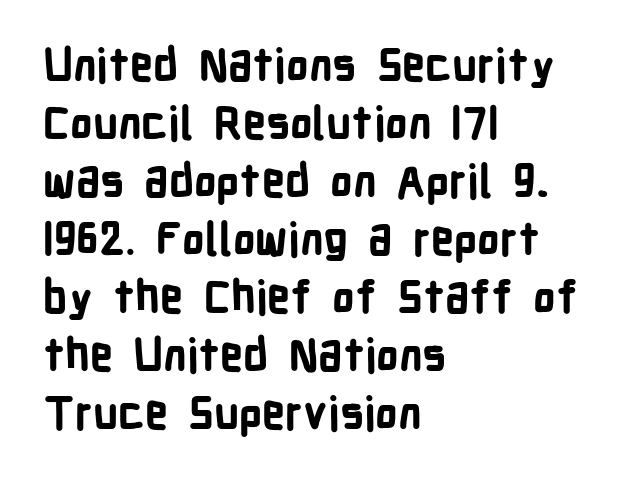
The image shows 45 px bold, condensed sans-serif type, upright; set left-aligned, normal line spacing (1.29x), normal letter spacing, not underlined; low stroke contrast and a medium x-height.
